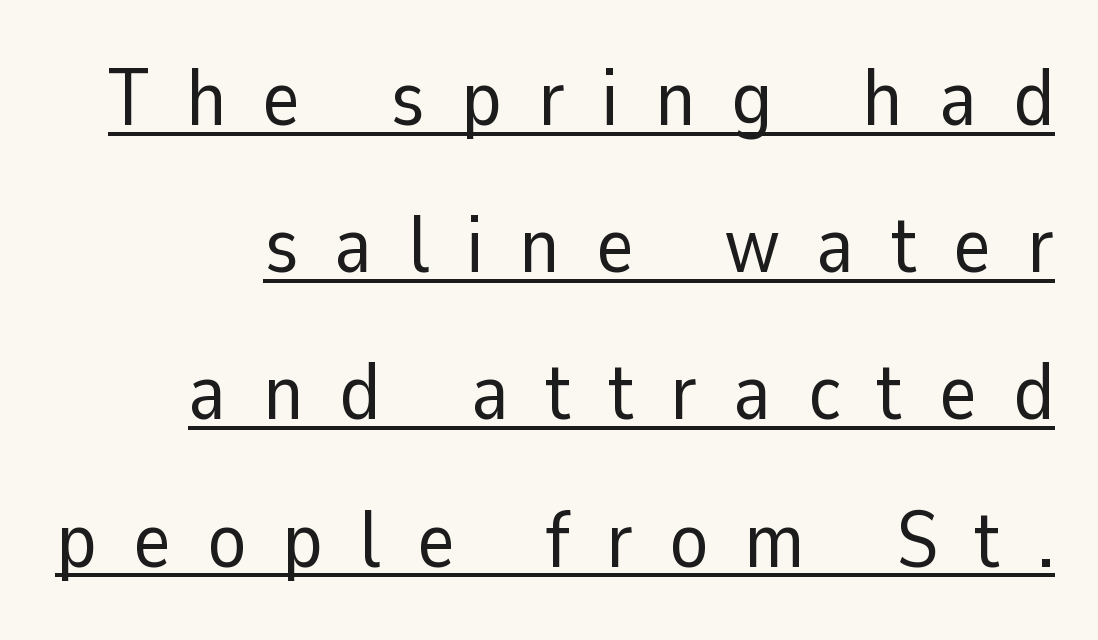
The image shows 80 px regular-weight sans-serif type, upright; set line spacing 1.84x, unusually wide letter spacing (+0.45 em), underlined; low stroke contrast and a medium x-height.
